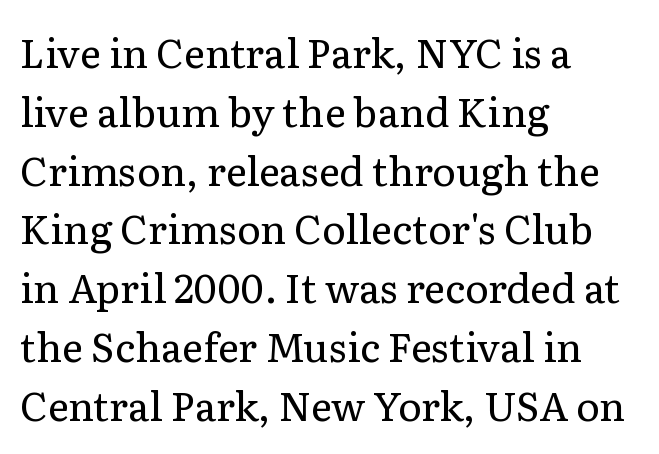
The image shows 40 px regular-weight serif type, upright; set left-aligned, normal line spacing (1.47x), normal letter spacing, not underlined; low stroke contrast and a medium x-height.
